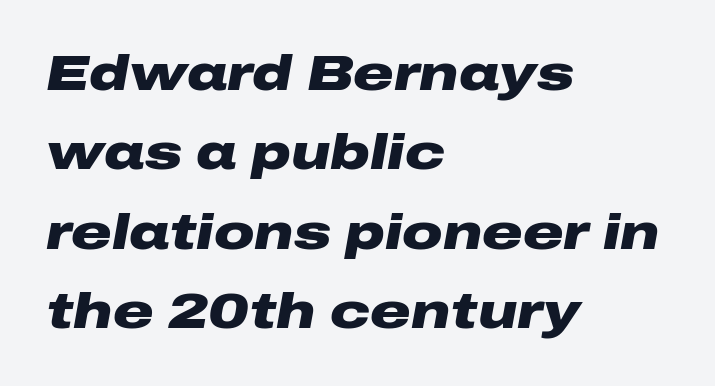
{"italic": "yes", "lean": "right", "slant_degrees": 10, "bold": "yes", "weight": "heavy", "width": "wide", "stroke_contrast": "low", "x_height": "medium", "monospaced": "no", "underline": "no", "align": "left", "line_spacing": "normal", "line_spacing_ratio": 1.59, "letter_spacing": "normal", "letter_spacing_em": 0.0, "glyph_px": 50}
